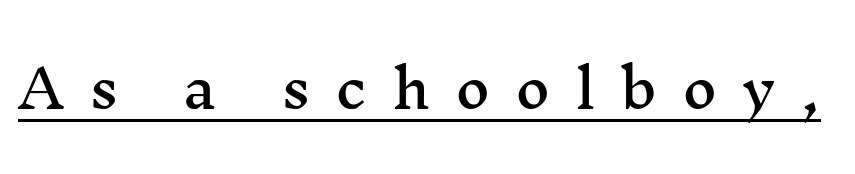
The image shows 53 px wide serif type, upright; set unusually wide letter spacing (+0.47 em), underlined; medium stroke contrast and a medium x-height.
